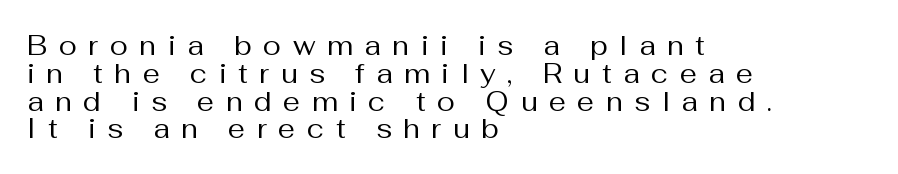
{"italic": "no", "bold": "no", "underline": "no", "align": "left", "line_spacing": "tight", "line_spacing_ratio": 1.03, "letter_spacing": "wide", "letter_spacing_em": 0.43, "glyph_px": 27}
